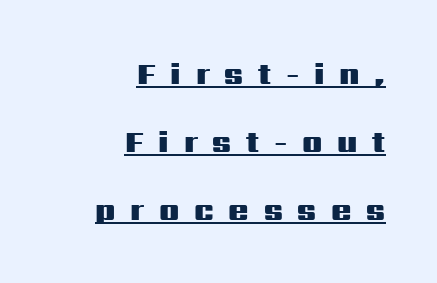
The image shows 30 px heavy, wide sans-serif type, upright; set right-aligned, loose line spacing (2.26x), unusually wide letter spacing (+0.49 em), underlined; medium stroke contrast and a medium x-height.
